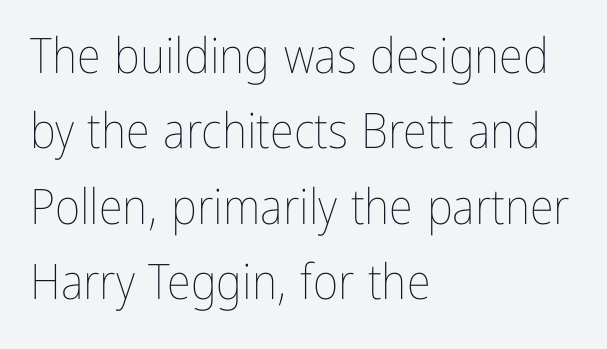
The image shows 49 px thin, condensed type, upright; set left-aligned, normal line spacing (1.54x), normal letter spacing, not underlined; low stroke contrast and a medium x-height.
